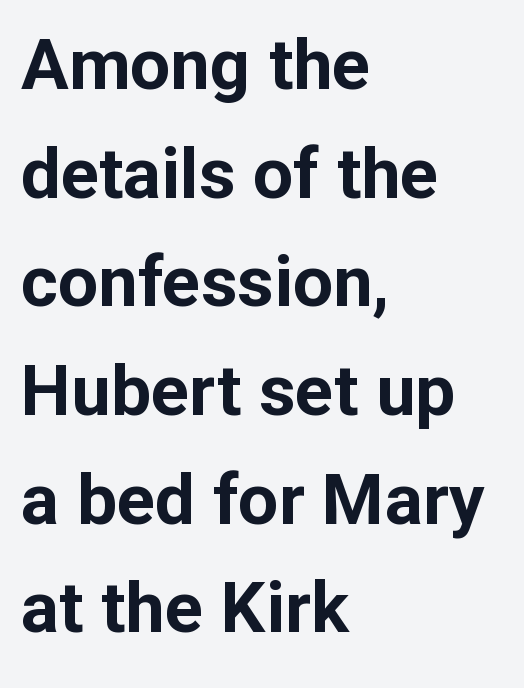
The image shows 71 px bold sans-serif type, upright; set left-aligned, normal line spacing (1.53x), normal letter spacing, not underlined; low stroke contrast and a medium x-height.
